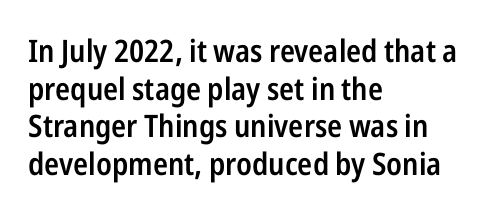
Q: Is the text bold? A: Semi-bold.
Q: Is the text italic (slanted)? A: No, it is upright.
Q: Is the typeface a serif or a sans-serif typeface? A: Sans-serif.
Q: Is the text underlined? A: No.
Q: How is the paragraph aligned? A: Left-aligned.
Q: Is the spacing between letters normal or unusually wide? A: Normal.
Q: Width (condensed, normal, or wide)? A: Condensed.
Q: Stroke contrast? A: Low.
Q: x-height? A: Medium.
Q: Monospaced? A: No.
